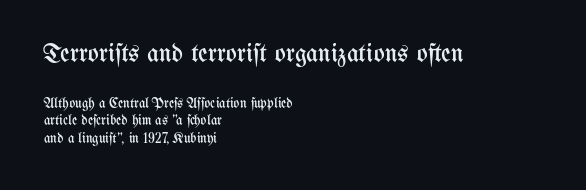
Q: Is the text bold? A: No.
Q: Is the text italic (slanted)? A: No, it is upright.
Q: Is the text underlined? A: No.
Q: How is the paragraph aligned? A: Left-aligned.
Q: Is the spacing between letters normal or unusually wide? A: Normal.
Q: Is the spacing between lines tight, normal or loose? A: Normal.
Q: Which block of text is set in a larger size, the first (top) or the second (bottom)? A: The first (top) one.
